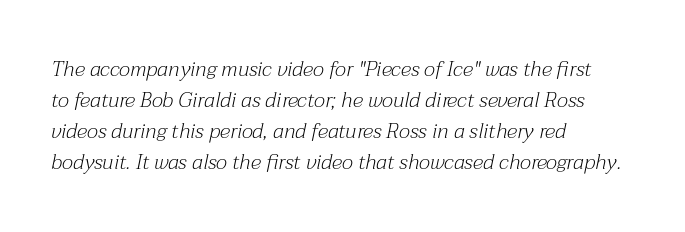
{"italic": "yes", "lean": "right", "slant_degrees": 12, "bold": "no", "underline": "no", "align": "left", "line_spacing": "normal", "line_spacing_ratio": 1.47, "letter_spacing": "normal", "letter_spacing_em": 0.0, "glyph_px": 21}
